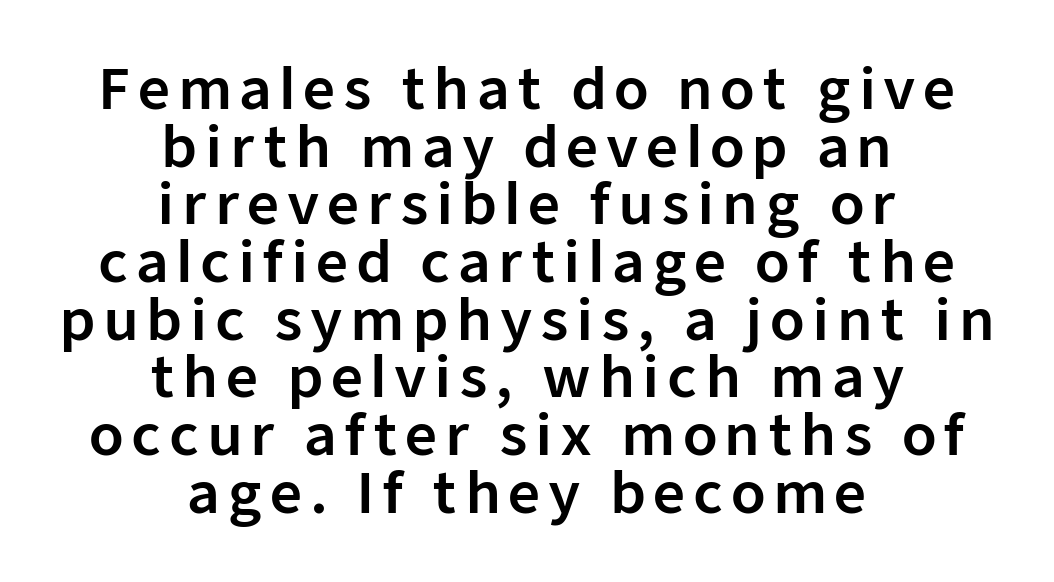
Any mark beneath the type? The region is blank. Each letter keeps its own natural width here, so spacing adapts to shape. Notice how the stems are strictly vertical — no italics here. Check where the strokes stop: nothing finishes them off — pure sans. Both edges are ragged and mirror each other, which tells us the setting is centered. Notice how descenders almost collide with the ascenders below — that's tight leading.
